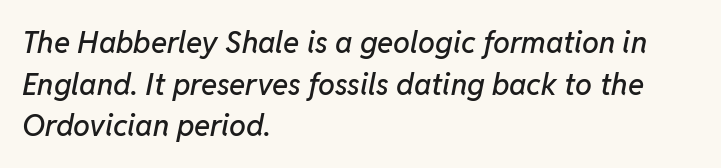
Caption: multi-line text, flush left, ragged right. Regarding leading, the lines here are spaced in the standard way. Nobody touched the tracking dial on this one. The gap between lines stays unmarked. The font's italic variant was chosen for this text.
